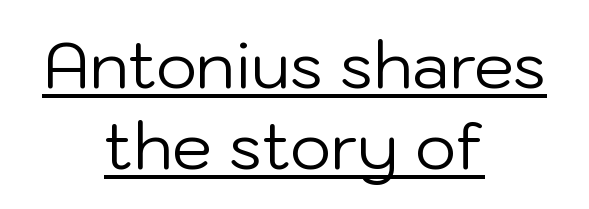
{"serif": "no", "italic": "no", "bold": "no", "weight": "regular", "width": "normal", "stroke_contrast": "low", "x_height": "medium", "monospaced": "no", "underline": "yes", "align": "center", "line_spacing": "normal", "line_spacing_ratio": 1.26, "letter_spacing": "normal", "letter_spacing_em": 0.0, "glyph_px": 64}
